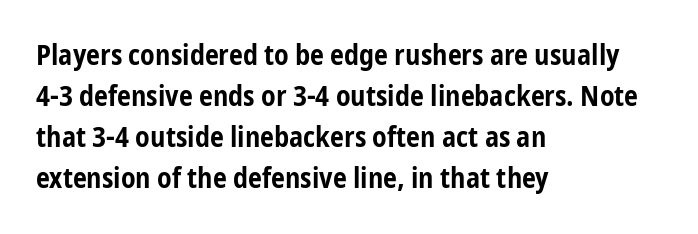
Q: Is the text bold? A: Yes.
Q: Is the text italic (slanted)? A: No, it is upright.
Q: Is the typeface a serif or a sans-serif typeface? A: Sans-serif.
Q: Is the text underlined? A: No.
Q: How is the paragraph aligned? A: Left-aligned.
Q: Is the spacing between letters normal or unusually wide? A: Normal.
Q: Is the spacing between lines tight, normal or loose? A: Normal.
Q: Width (condensed, normal, or wide)? A: Condensed.
Q: Stroke contrast? A: Low.
Q: x-height? A: Medium.
Q: Monospaced? A: No.
